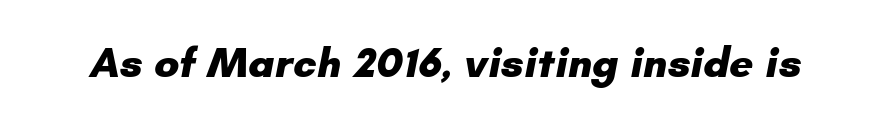
The image shows 42 px heavy sans-serif type; set normal letter spacing, not underlined; low stroke contrast and a small x-height.
